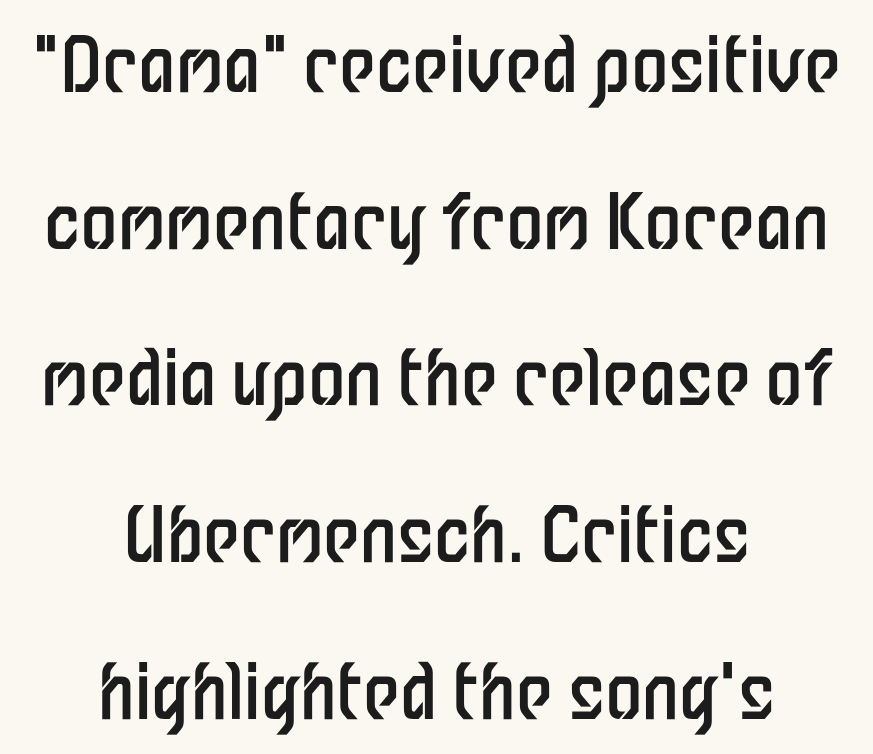
Stem width sits at or under what a default text font uses. The lettering holds an erect, upright posture throughout. Here the designer chose a conventional face with non-uniform glyph widths. What stands out about the letter spacing? Nothing — it is the standard amount. Stroke terminals: plain, sans-serif.
